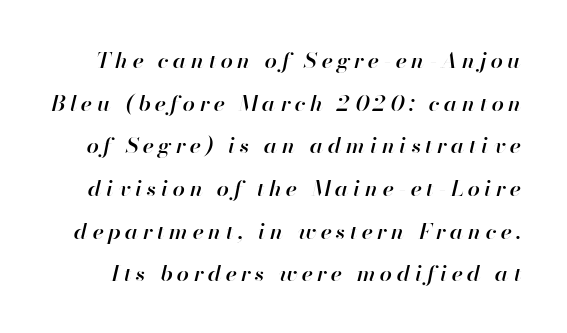
Q: Is the text bold? A: Semi-bold.
Q: Is the text italic (slanted)? A: Yes, it leans right by about 13 degrees.
Q: Is the text underlined? A: No.
Q: Is the spacing between letters normal or unusually wide? A: Unusually wide.
Q: Is the spacing between lines tight, normal or loose? A: Loose.
